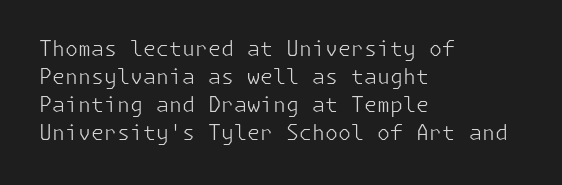
The image shows 21 px text type, upright; set left-aligned, normal line spacing (1.34x), normal letter spacing, not underlined.
